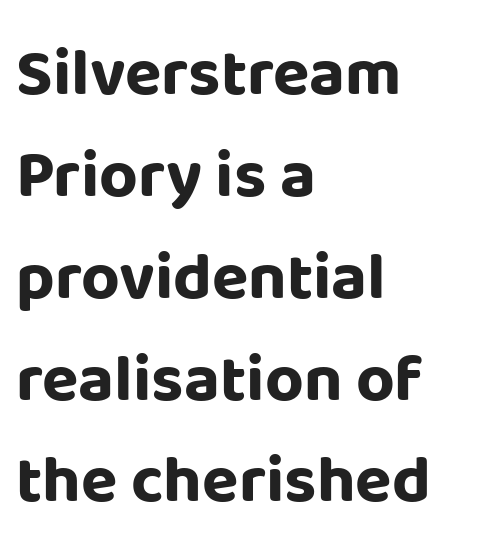
The image shows 67 px bold sans-serif type, upright; set left-aligned, normal line spacing (1.52x), normal letter spacing, not underlined; low stroke contrast and a large x-height.
